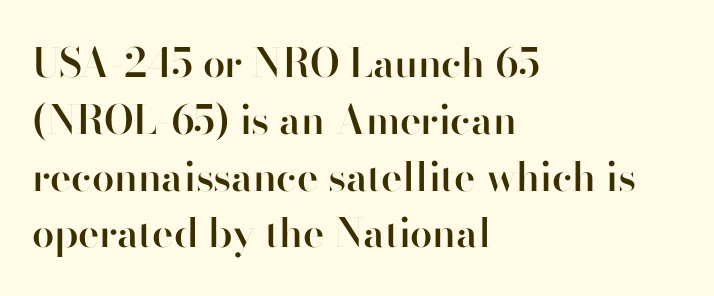
Just letters on the line, the space beneath them empty. What stands out about the letter spacing? Nothing — it is the standard amount. Heft: intermediate — a semibold. These lines are composed in type without serifs. Posture: straight, roman, zero tilt.
